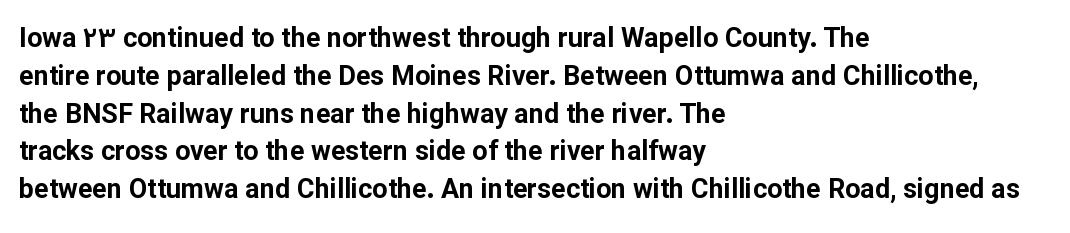
{"italic": "no", "bold": "yes", "underline": "no", "align": "left", "line_spacing": "normal", "line_spacing_ratio": 1.4, "letter_spacing": "normal", "letter_spacing_em": 0.0, "glyph_px": 27}
